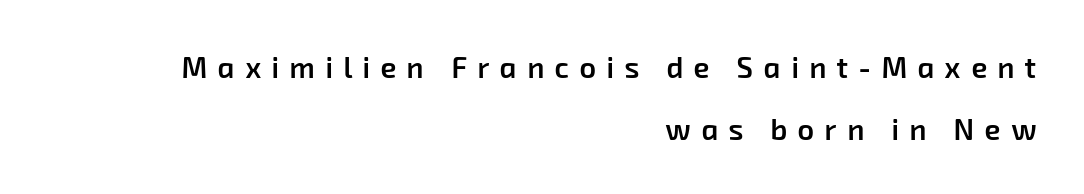
{"serif": "no", "bold": "semi", "weight": "semibold", "width": "normal", "stroke_contrast": "low", "x_height": "medium", "monospaced": "no", "underline": "no", "align": "right", "line_spacing": "loose", "line_spacing_ratio": 2.13, "letter_spacing": "wide", "letter_spacing_em": 0.36, "glyph_px": 29}
